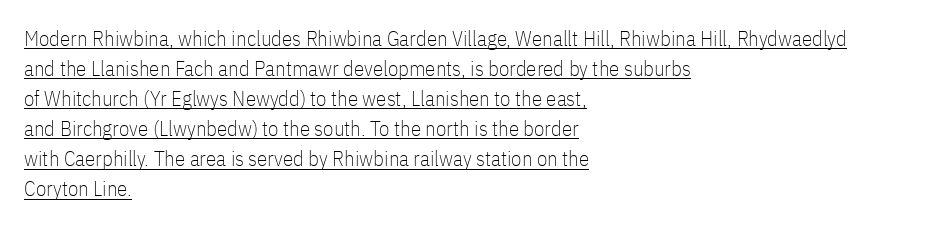
A light-to-regular cut is what we see here. This sample uses an upright cut, with every glyph sitting square on the baseline. The passage shown stacks its lines at a standard gap. Each line starts at the same left margin while the right side varies. The glyphs are accompanied by a horizontal stroke just below them. These lines keep a tight, regular rhythm from letter to letter.
